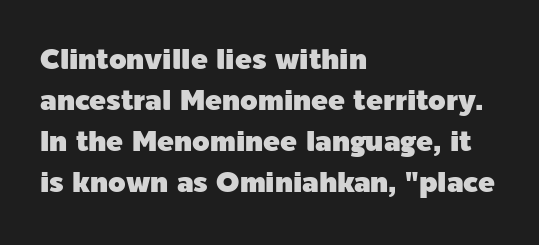
Summary of vertical rhythm: regular, with standard interline spacing. Upright lettering throughout. Are there feet on the stems? There aren't — it's a sans. Teacher's note: observe the even left margin — that is flush-left alignment.
